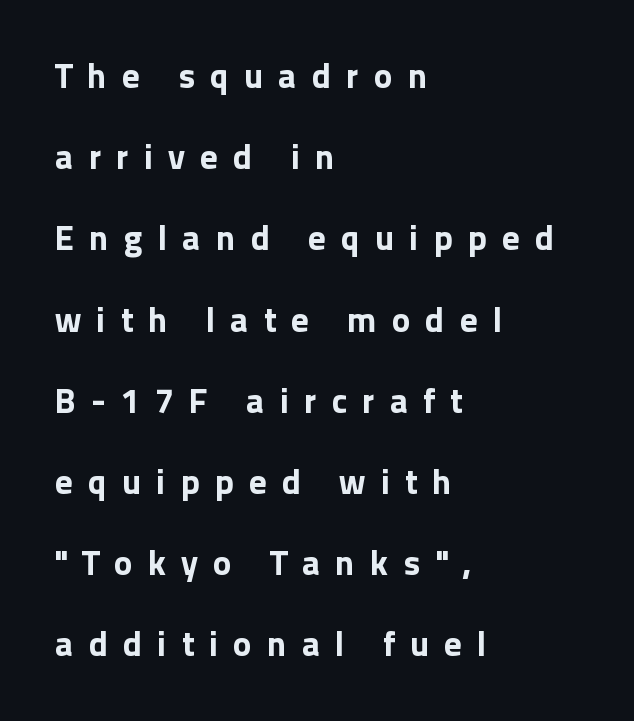
Q: Is the text bold? A: Yes.
Q: Is the text italic (slanted)? A: No, it is upright.
Q: Is the typeface a serif or a sans-serif typeface? A: Sans-serif.
Q: Is the text underlined? A: No.
Q: How is the paragraph aligned? A: Left-aligned.
Q: Is the spacing between letters normal or unusually wide? A: Unusually wide.
Q: Is the spacing between lines tight, normal or loose? A: Loose.
Q: Width (condensed, normal, or wide)? A: Normal.
Q: x-height? A: Medium.
Q: Monospaced? A: No.
